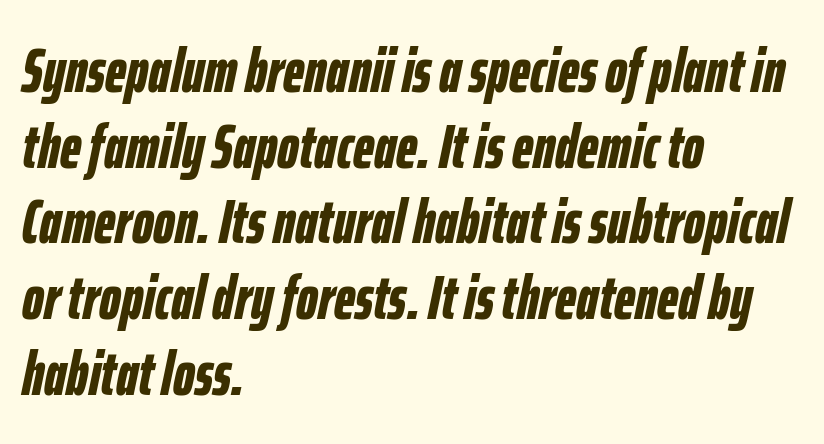
Style check: oblique. Characters follow at the spacing the type designer built in. These lines stack with their left ends in a neat column. As a designer I'd log this as weight 700, bold. You could not count columns in this text — the font is proportionally spaced. Has an underline been added? It has not.
